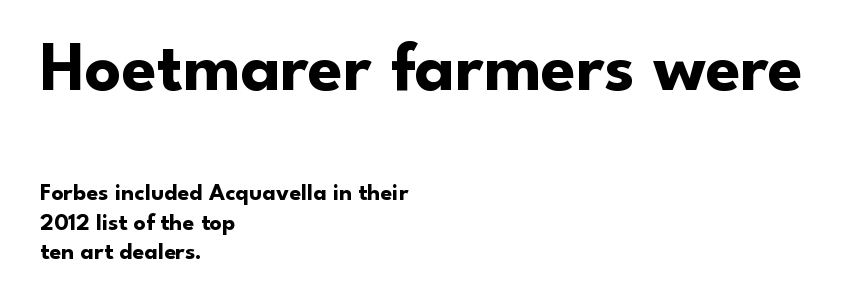
The image shows 71 px bold sans-serif type, upright; set left-aligned, line spacing 1.22x, normal letter spacing, not underlined; the first (top) block is 2.96x larger; low stroke contrast and a small x-height.
